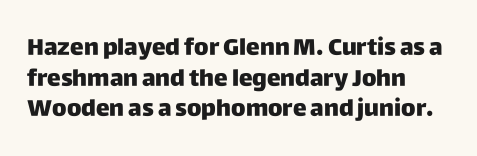
The image shows 23 px text type, upright; set left-aligned, normal line spacing (1.33x), normal letter spacing, not underlined.
